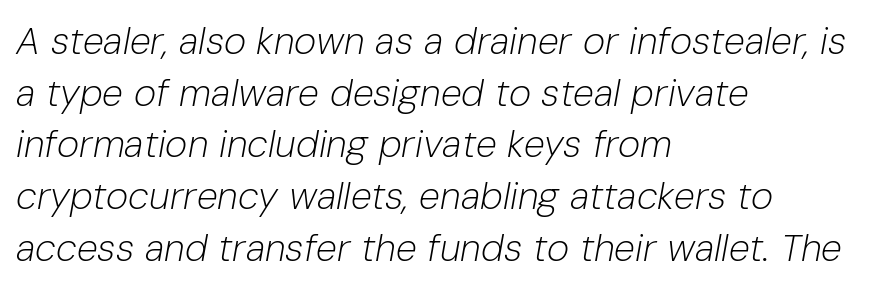
Q: Is the text bold? A: No.
Q: Is the text italic (slanted)? A: Yes, it leans right by about 10 degrees.
Q: Is the text underlined? A: No.
Q: How is the paragraph aligned? A: Left-aligned.
Q: Is the spacing between letters normal or unusually wide? A: Normal.
Q: Is the spacing between lines tight, normal or loose? A: Normal.
Q: Width (condensed, normal, or wide)? A: Normal.
Q: Stroke contrast? A: Low.
Q: x-height? A: Medium.
Q: Monospaced? A: No.
